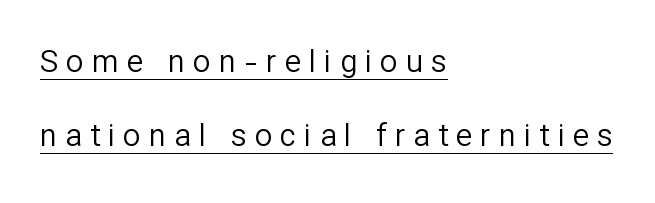
Q: Is the text bold? A: No.
Q: Is the text italic (slanted)? A: No, it is upright.
Q: Is the typeface a serif or a sans-serif typeface? A: Sans-serif.
Q: Is the text underlined? A: Yes.
Q: How is the paragraph aligned? A: Left-aligned.
Q: Is the spacing between letters normal or unusually wide? A: Unusually wide.
Q: Is the spacing between lines tight, normal or loose? A: Loose.
Q: Width (condensed, normal, or wide)? A: Normal.
Q: Stroke contrast? A: Low.
Q: x-height? A: Medium.
Q: Monospaced? A: No.
